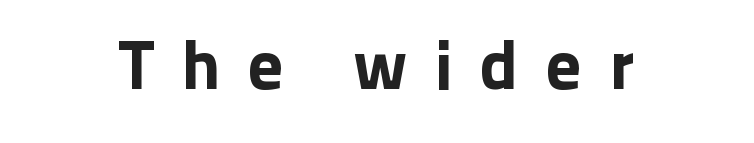
Students, note that the glyphs here are deliberately spaced far apart. Notice how the stems are strictly vertical — no italics here. The zone under the glyphs is completely vacant. The typeface chosen for these lines omits serifs. Do the characters align in a grid? No, the font is proportional.
